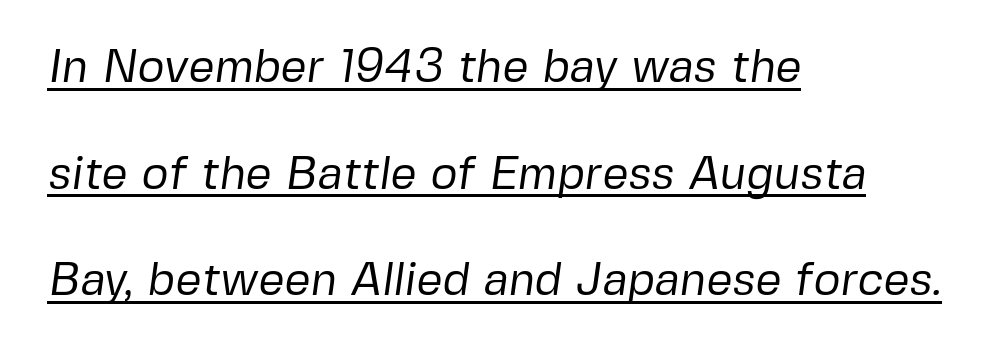
The image shows 46 px regular-weight sans-serif type; set left-aligned, loose line spacing (2.32x), normal letter spacing, underlined; low stroke contrast and a medium x-height.
